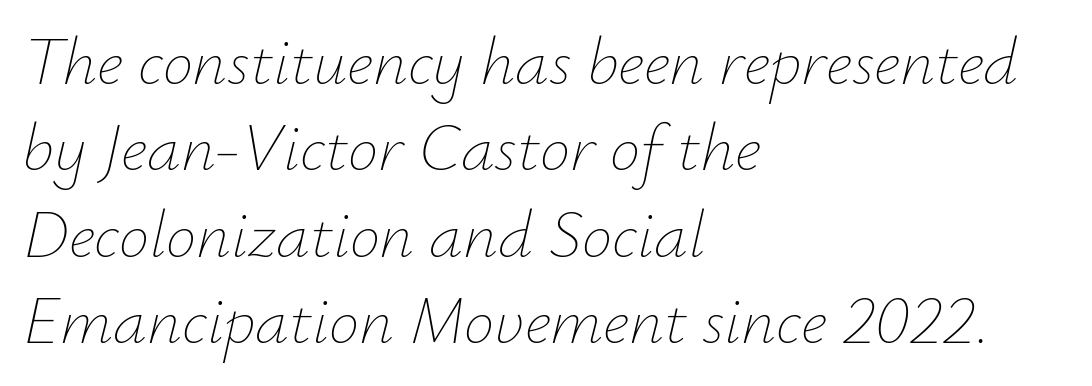
The image shows 68 px thin type, italic (leaning right); set left-aligned, normal line spacing (1.27x), normal letter spacing, not underlined; low stroke contrast and a small x-height.
